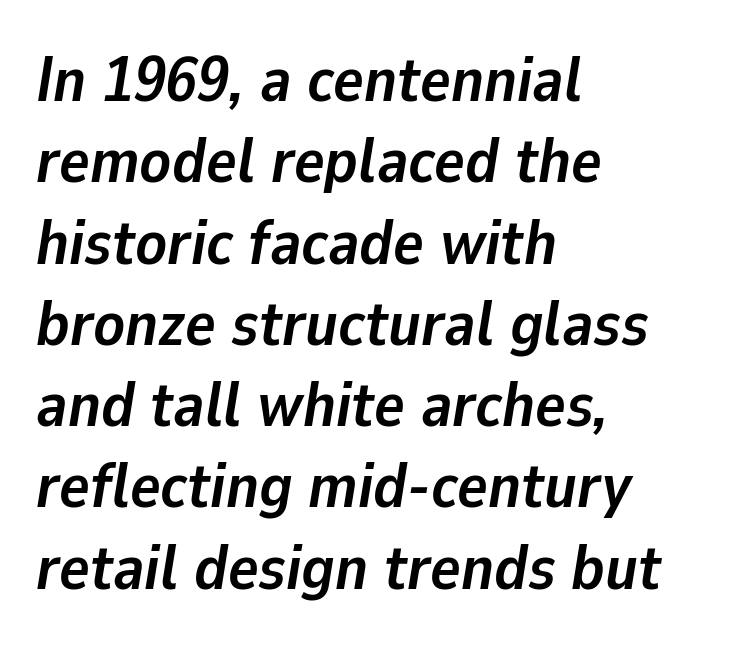
This sample keeps an unexceptional amount of space between lines. Decoration check: the copy has no underline. The rendering uses natural spacing where letterforms have individual widths. A typesetter would mark this as italic.
